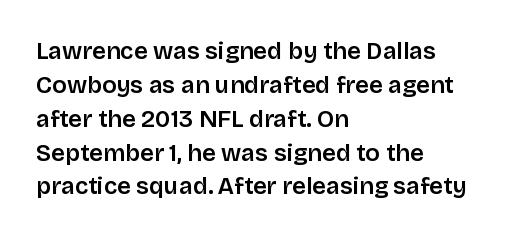
{"italic": "no", "underline": "no", "align": "left", "line_spacing": "normal", "line_spacing_ratio": 1.41, "letter_spacing": "normal", "letter_spacing_em": 0.0, "glyph_px": 24}
